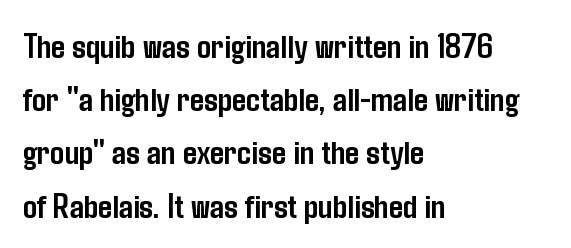
The image shows 35 px semibold, condensed sans-serif type, upright; set left-aligned, normal line spacing (1.52x), normal letter spacing, not underlined; low stroke contrast and a medium x-height.
